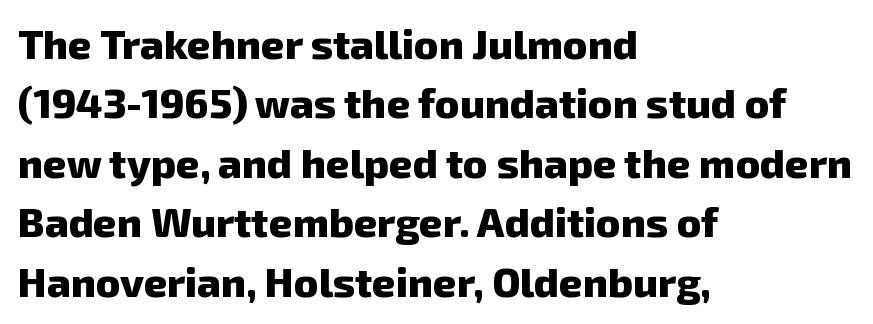
Words appear dense and cohesive because spacing is normal. Horizontally, the lines are justified to the leading edge only. Rule under the text: the space is simply empty. The lines sit at an ordinary, default distance from one another. Examine the stroke ends and you'll find no serifs.
